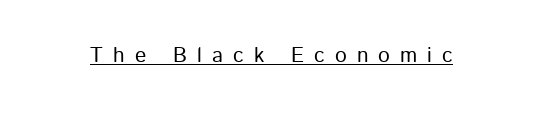
Q: Is the text italic (slanted)? A: No, it is upright.
Q: Is the text underlined? A: Yes.
Q: Is the spacing between letters normal or unusually wide? A: Unusually wide.
